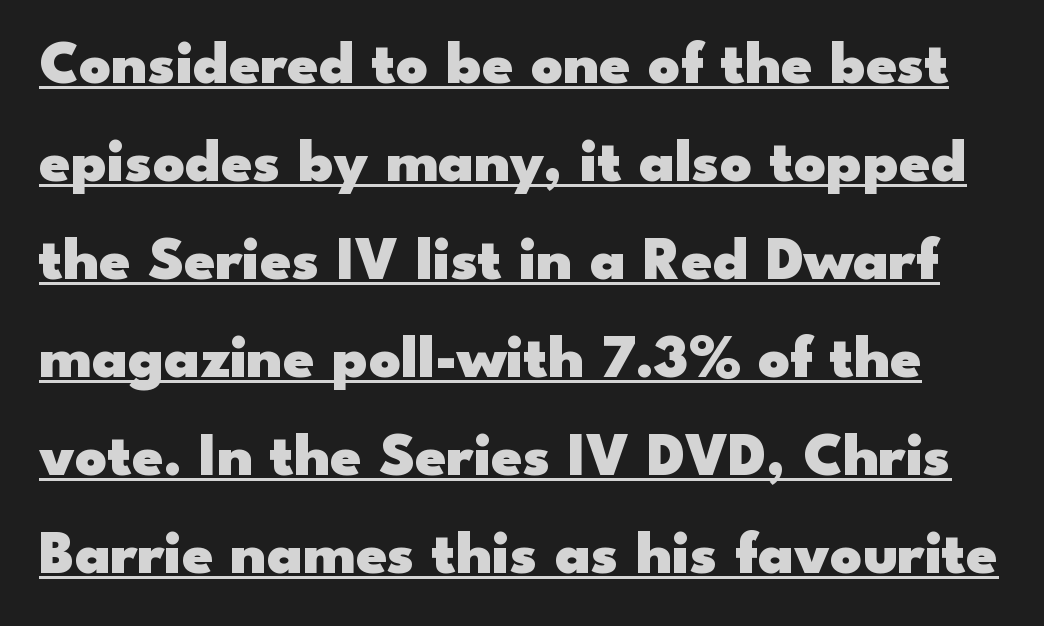
{"serif": "no", "italic": "no", "bold": "yes", "weight": "heavy", "width": "wide", "stroke_contrast": "low", "x_height": "small", "monospaced": "no", "underline": "yes", "line_spacing": "normal", "line_spacing_ratio": 1.58, "letter_spacing": "normal", "letter_spacing_em": 0.0, "glyph_px": 62}
